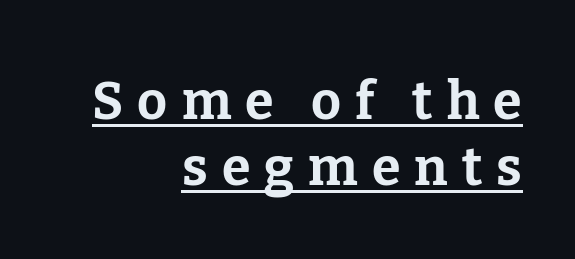
{"serif": "yes", "italic": "no", "bold": "yes", "weight": "bold", "width": "normal", "stroke_contrast": "low", "x_height": "medium", "monospaced": "no", "underline": "yes", "align": "right", "line_spacing": "normal", "line_spacing_ratio": 1.27, "letter_spacing": "wide", "letter_spacing_em": 0.27, "glyph_px": 52}
